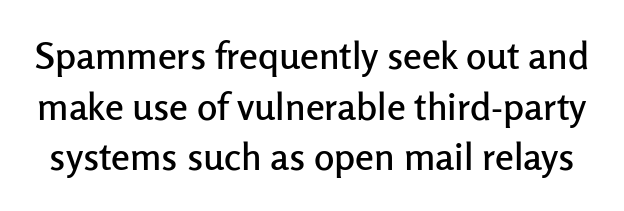
{"serif": "no", "italic": "no", "width": "normal", "stroke_contrast": "low", "x_height": "medium", "monospaced": "no", "underline": "no", "line_spacing": "normal", "line_spacing_ratio": 1.33, "letter_spacing": "normal", "letter_spacing_em": 0.0, "glyph_px": 38}
